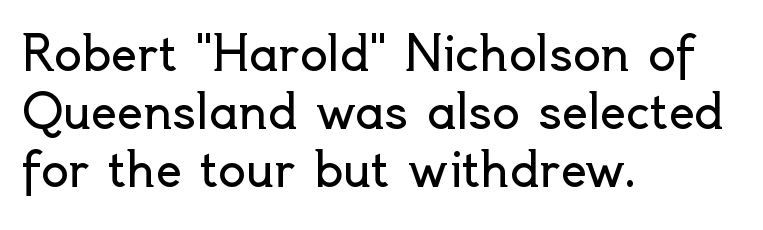
Is this a fixed-width face? No — the glyphs have proportional, varying widths. Horizontally, the lines are justified to the leading edge only. Note: no serifs on the glyphs. Posture: upright roman. Rule under the text: the space is simply empty.
